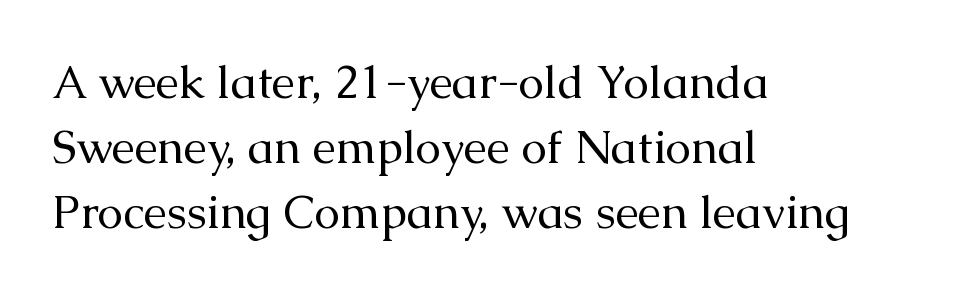
Any mark beneath the type? The region is blank. Varying glyph widths throughout — classic text-font behaviour. The lines sit at an ordinary, default distance from one another. Posture: straight, roman, zero tilt. Check where the strokes stop: tiny serifs finish them off.
